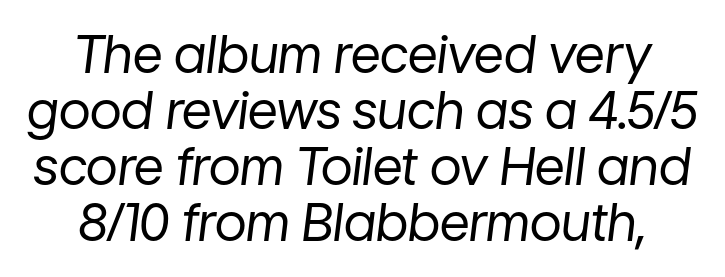
Tracking here is standard; glyphs follow each other at the usual distance. The strokes carry an ordinary text weight at most. Leading is clearly below the norm, producing a dense column. The whitespace from short lines is split evenly between both sides. An italicized treatment has been applied to the whole sample. Character widths vary here, with narrow letters taking less room than wide ones.
